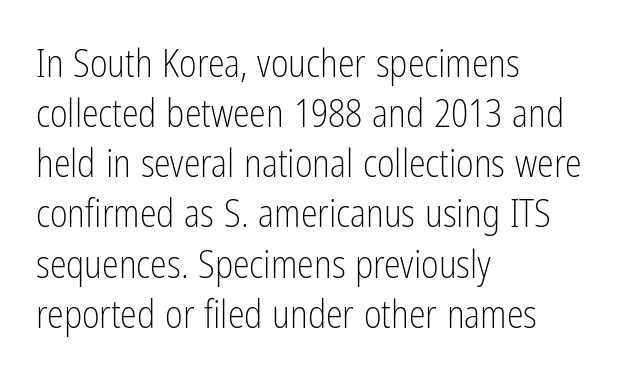
Q: Is the text bold? A: No.
Q: Is the text italic (slanted)? A: No, it is upright.
Q: Is the typeface a serif or a sans-serif typeface? A: Sans-serif.
Q: Is the text underlined? A: No.
Q: How is the paragraph aligned? A: Left-aligned.
Q: Is the spacing between letters normal or unusually wide? A: Normal.
Q: Is the spacing between lines tight, normal or loose? A: Normal.
Q: Width (condensed, normal, or wide)? A: Condensed.
Q: Stroke contrast? A: Low.
Q: x-height? A: Medium.
Q: Monospaced? A: No.
